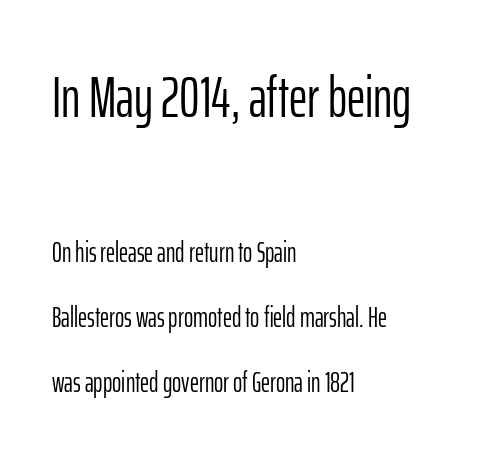
These glyphs show unthickened strokes, regular width or finer. Quick note: interline space is abundant. The space directly below the letters is spotless. The face used here appears at its bigger size in the upper chunk.
